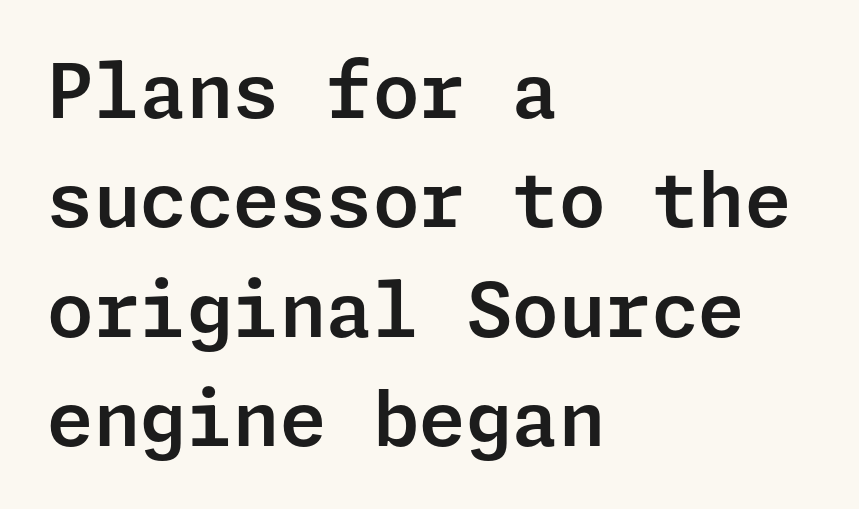
No italicization has been applied; the sample stays upright. A typesetter would call this zero additional tracking. Serifs: no, the terminals of the letterforms are clean. Teacher's note: observe the even left margin — that is flush-left alignment. Underline: absent. Normally led — the rows are evenly, conventionally spaced.
